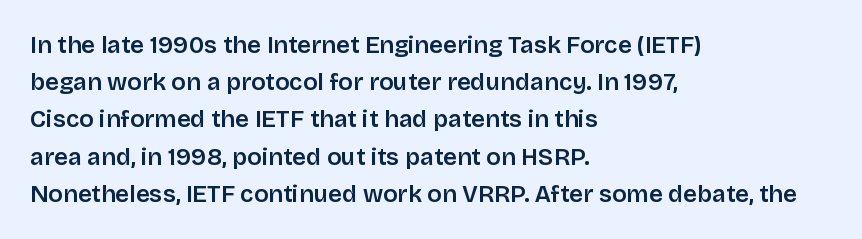
{"italic": "no", "bold": "semi", "underline": "no", "align": "left", "line_spacing": "normal", "line_spacing_ratio": 1.55, "letter_spacing": "normal", "letter_spacing_em": 0.0, "glyph_px": 24}
